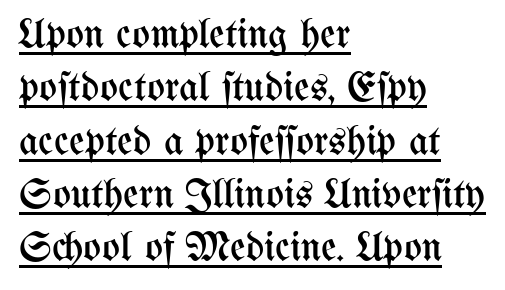
The image shows 42 px regular-weight, condensed type, upright; set left-aligned, normal line spacing (1.27x), normal letter spacing, underlined; medium stroke contrast and a medium x-height.
